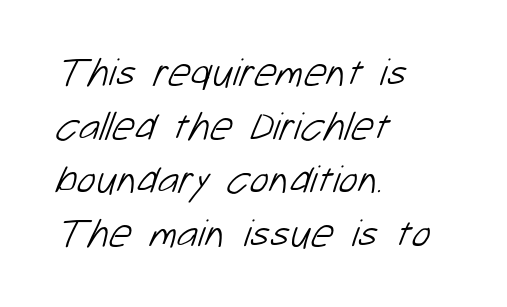
Q: Is the text bold? A: No.
Q: Is the typeface a serif or a sans-serif typeface? A: Sans-serif.
Q: Is the text underlined? A: No.
Q: How is the paragraph aligned? A: Left-aligned.
Q: Is the spacing between letters normal or unusually wide? A: Normal.
Q: Is the spacing between lines tight, normal or loose? A: Normal.
Q: Width (condensed, normal, or wide)? A: Normal.
Q: Stroke contrast? A: Low.
Q: x-height? A: Medium.
Q: Monospaced? A: No.
